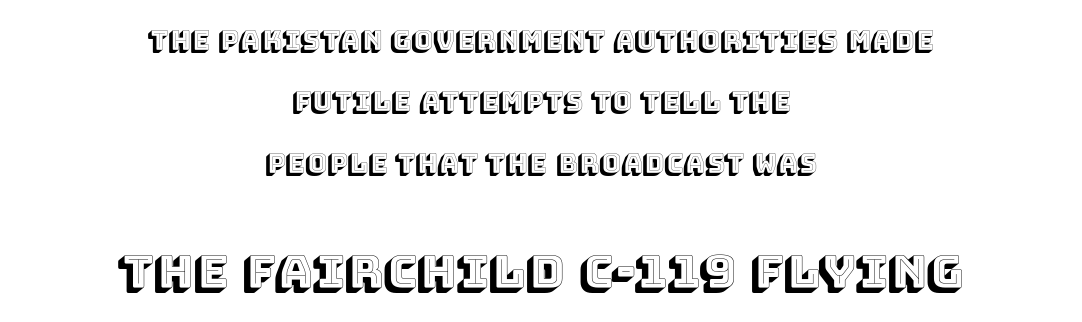
The image shows 46 px text type, upright; set centered, loose line spacing (2.36x), normal letter spacing, not underlined; the second (bottom) block is 1.77x larger; a large x-height.
